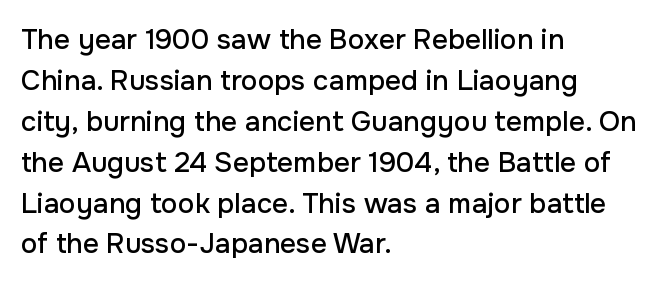
Q: Is the text italic (slanted)? A: No, it is upright.
Q: Is the typeface a serif or a sans-serif typeface? A: Sans-serif.
Q: Is the text underlined? A: No.
Q: How is the paragraph aligned? A: Left-aligned.
Q: Is the spacing between letters normal or unusually wide? A: Normal.
Q: Is the spacing between lines tight, normal or loose? A: Normal.
Q: Width (condensed, normal, or wide)? A: Normal.
Q: Stroke contrast? A: Low.
Q: x-height? A: Medium.
Q: Monospaced? A: No.
